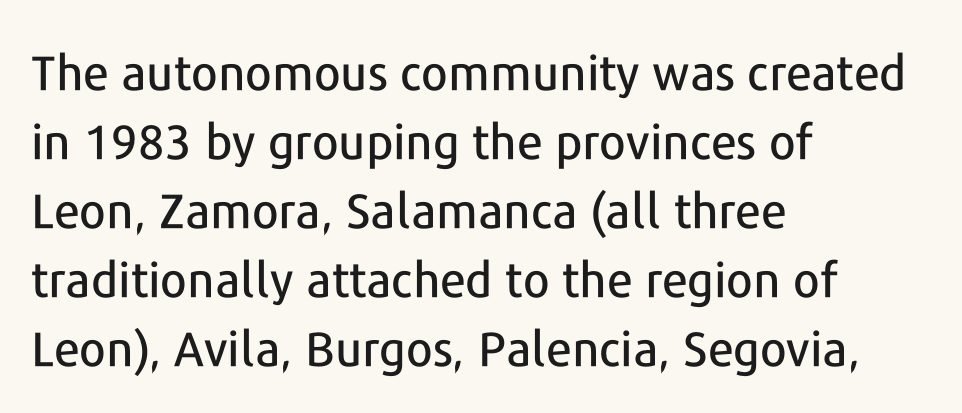
Q: Is the text italic (slanted)? A: No, it is upright.
Q: Is the typeface a serif or a sans-serif typeface? A: Sans-serif.
Q: Is the text underlined? A: No.
Q: How is the paragraph aligned? A: Left-aligned.
Q: Is the spacing between letters normal or unusually wide? A: Normal.
Q: Is the spacing between lines tight, normal or loose? A: Normal.
Q: Width (condensed, normal, or wide)? A: Normal.
Q: Stroke contrast? A: Low.
Q: x-height? A: Medium.
Q: Monospaced? A: No.
